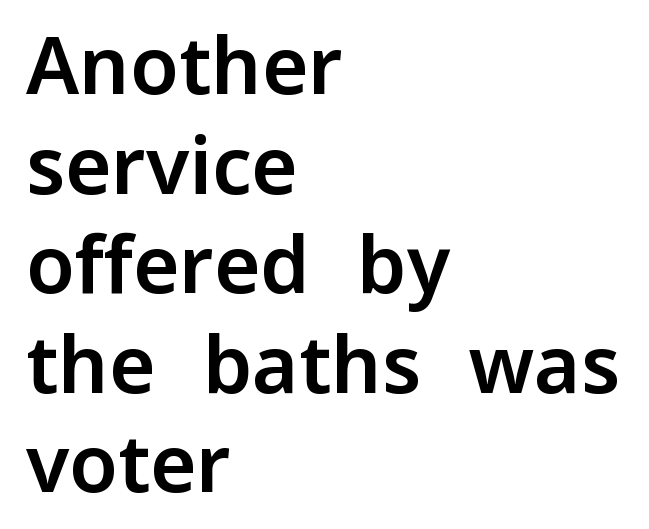
Tall strokes in this sample are plumb rather than angled. This sample keeps an unexceptional amount of space between lines. Lines of text with bare space underneath. Each letter's strokes conclude bluntly, with no projecting serifs.
